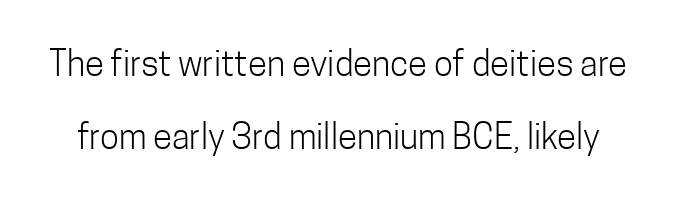
{"serif": "no", "italic": "no", "bold": "no", "weight": "light", "width": "condensed", "stroke_contrast": "low", "x_height": "medium", "monospaced": "no", "underline": "no", "line_spacing": "loose", "line_spacing_ratio": 2.08, "letter_spacing": "normal", "letter_spacing_em": 0.0, "glyph_px": 35}
